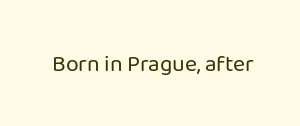
Q: Is the text bold? A: No.
Q: Is the text italic (slanted)? A: No, it is upright.
Q: Is the text underlined? A: No.
Q: Is the spacing between letters normal or unusually wide? A: Normal.
